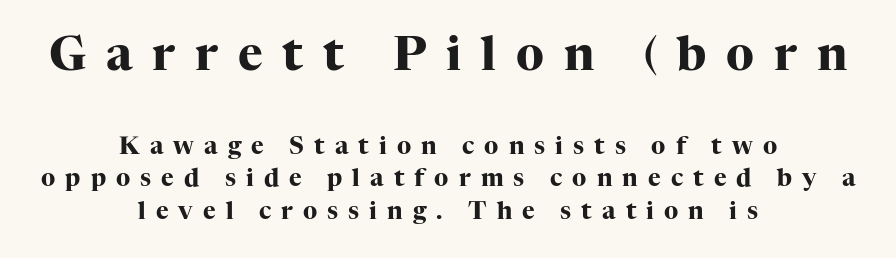
The image shows 47 px heavy serif type, upright; set centered, normal line spacing (1.36x), unusually wide letter spacing (+0.42 em), not underlined; the first (top) block is 1.96x larger; high stroke contrast and a medium x-height.
